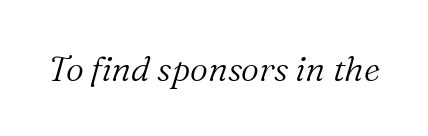
Q: Is the text bold? A: No.
Q: Is the text italic (slanted)? A: Yes, it leans right by about 16 degrees.
Q: Is the typeface a serif or a sans-serif typeface? A: Serif.
Q: Is the text underlined? A: No.
Q: Is the spacing between letters normal or unusually wide? A: Normal.
Q: Width (condensed, normal, or wide)? A: Normal.
Q: Stroke contrast? A: Medium.
Q: x-height? A: Medium.
Q: Monospaced? A: No.
